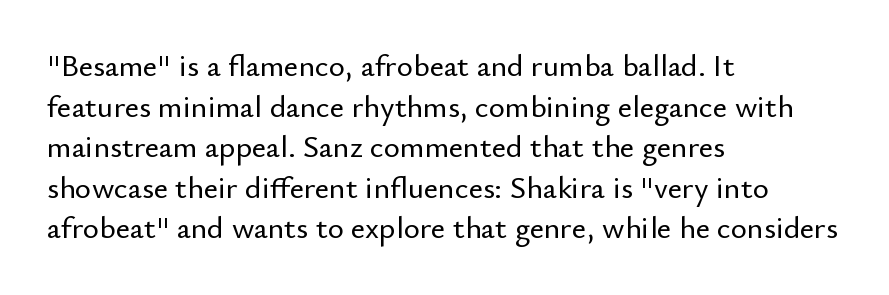
{"serif": "no", "italic": "no", "width": "normal", "stroke_contrast": "low", "x_height": "small", "monospaced": "no", "underline": "no", "align": "left", "line_spacing": "normal", "line_spacing_ratio": 1.31, "letter_spacing": "normal", "letter_spacing_em": 0.0, "glyph_px": 31}
